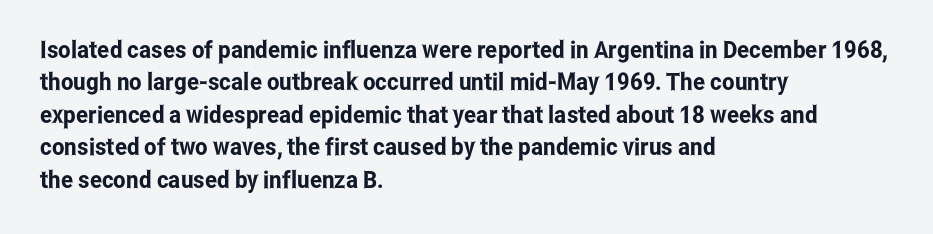
The image shows 24 px text type, upright; set left-aligned, normal line spacing (1.35x), normal letter spacing, not underlined.
